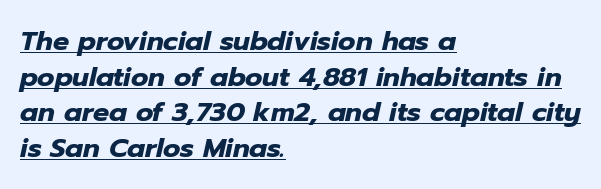
The image shows 27 px bold type, italic (leaning right); set left-aligned, normal line spacing (1.32x), normal letter spacing, underlined.
